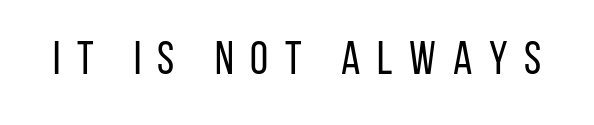
{"serif": "no", "italic": "no", "bold": "no", "weight": "regular", "width": "condensed", "stroke_contrast": "low", "x_height": "large", "monospaced": "no", "underline": "no", "letter_spacing": "wide", "letter_spacing_em": 0.36, "glyph_px": 46}
